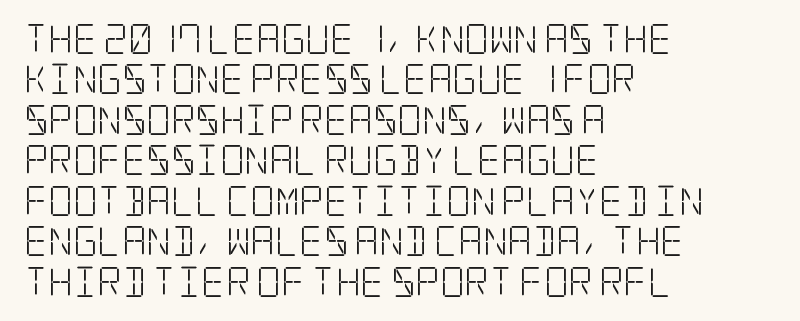
Has an underline been added? It has not. Is there much room between lines? A standard amount, neither cramped nor airy. The weight tops out at a normal text grade. This sample uses plain, unmodified letter spacing. Little horizontal feet cap the strokes, marking this as serif type. All the whitespace from short lines collects on the right.
